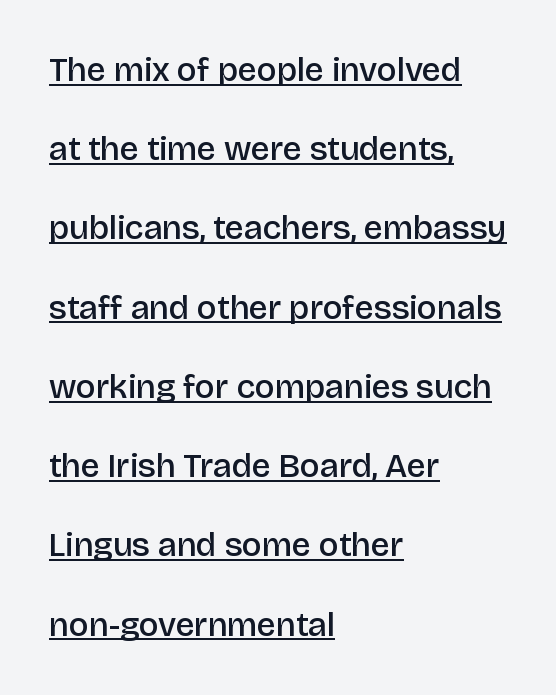
This is the in-between weight designers call semibold or demi. This block would shrink considerably if given ordinary leading; it's expanded now. This sample uses a sans-serif face. You can tell it's not italic because the verticals are truly vertical. In designer terms, the underline attribute is active on this setting. Standard letterfit; no display-style spreading of the glyphs.
